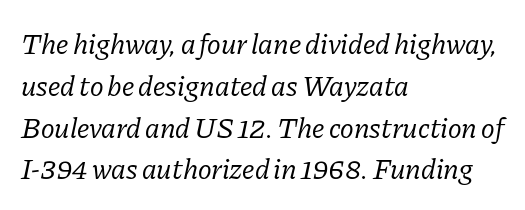
Honestly, there is no underline to notice here at all. The font is comparable to plain body text, perhaps lighter. The paragraph has a hard left edge and a soft right edge. Spacing verdict: proportional, widths tailored to each character. The characters display serif detailing at their extremities. Glyph-to-glyph distance matches everyday printed text.
